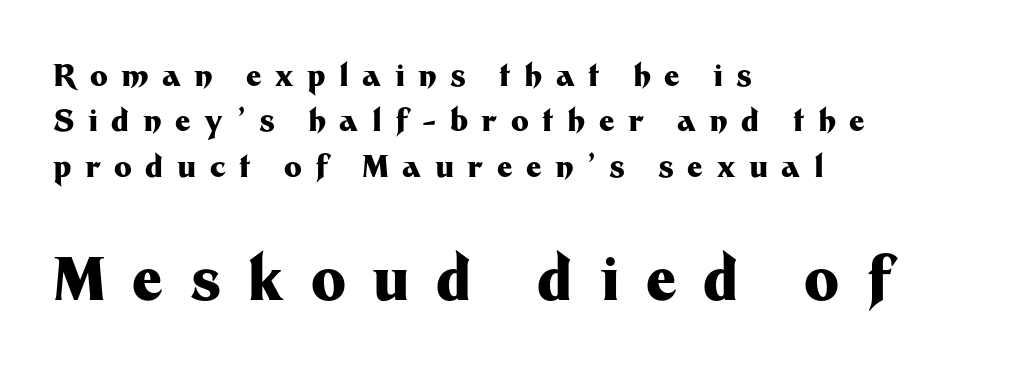
Does the copy run flush right? No — it runs flush left. The tracking jumps out immediately: characters are airy and widely separated. The foot of each line stays bare and open. Look at the stroke-to-counter ratio: heavy, a bold. Is this a fixed-width face? No — the glyphs have proportional, varying widths. Of the two passages, the one underneath uses the larger point size.
